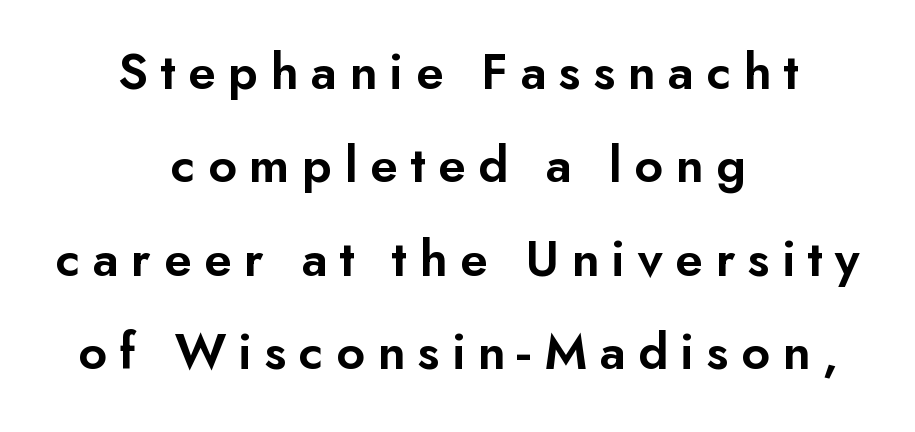
{"serif": "no", "italic": "no", "bold": "semi", "weight": "semibold", "width": "normal", "stroke_contrast": "low", "x_height": "small", "monospaced": "no", "underline": "no", "align": "center", "line_spacing_ratio": 1.76, "letter_spacing": "wide", "letter_spacing_em": 0.23, "glyph_px": 53}
